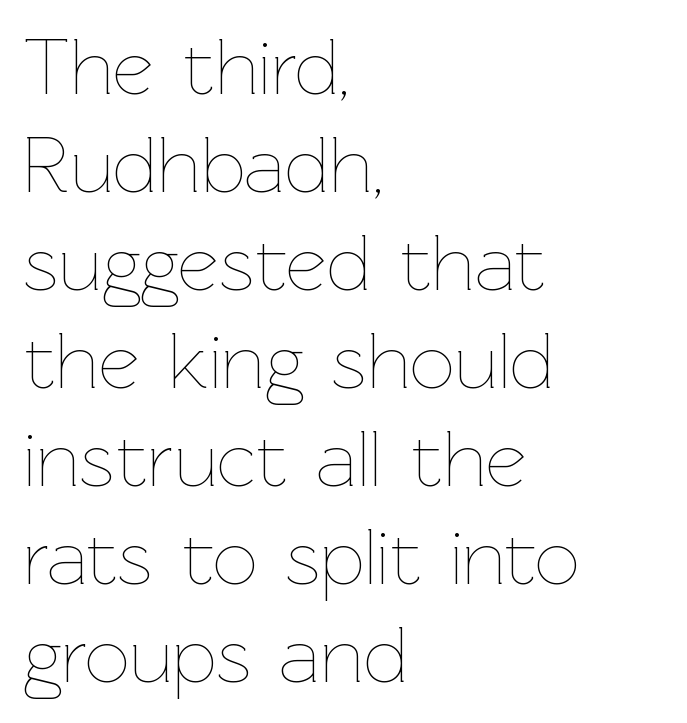
Q: Is the text bold? A: No.
Q: Is the text italic (slanted)? A: No, it is upright.
Q: Is the text underlined? A: No.
Q: How is the paragraph aligned? A: Left-aligned.
Q: Is the spacing between letters normal or unusually wide? A: Normal.
Q: Width (condensed, normal, or wide)? A: Normal.
Q: Stroke contrast? A: Low.
Q: x-height? A: Medium.
Q: Monospaced? A: No.
